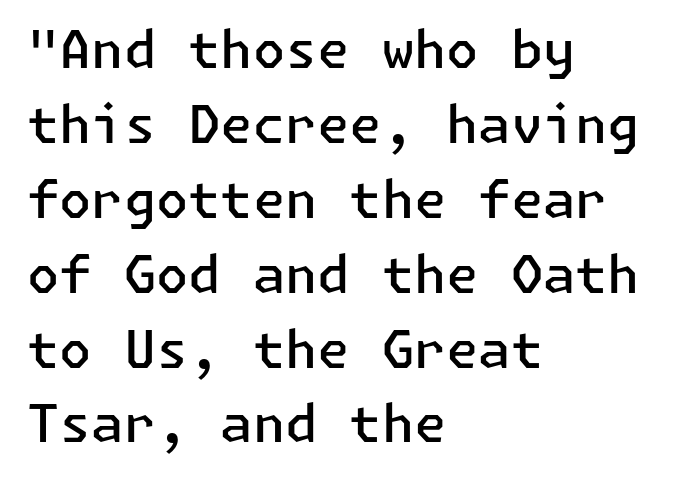
The text was rendered using a sans face with plain stroke endings. Check the space under the baseline: it is left empty. The letterforms sit shoulder to shoulder at normal distance. Students, observe: this is what conventionally led text looks like. Italic? Not at all — the glyphs are vertical.
